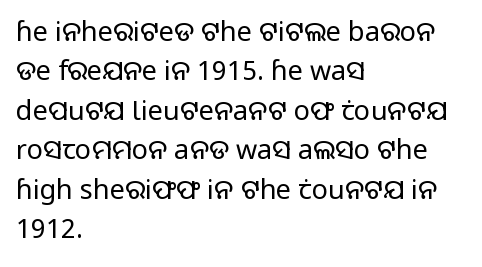
Quick note: not italic, upright. Is the stroke heavy? The answer is a plain regular-or-lighter. The setting favours the left margin, as ordinary paragraphs usually do. Has an underline been added? It has not. Tracking here is standard; glyphs follow each other at the usual distance. Line spacing here is normal.
